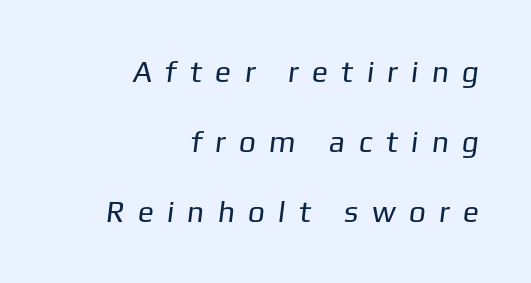
The image shows 30 px regular-weight sans-serif type; set right-aligned, loose line spacing (2.34x), unusually wide letter spacing (+0.44 em), not underlined; low stroke contrast and a medium x-height.
